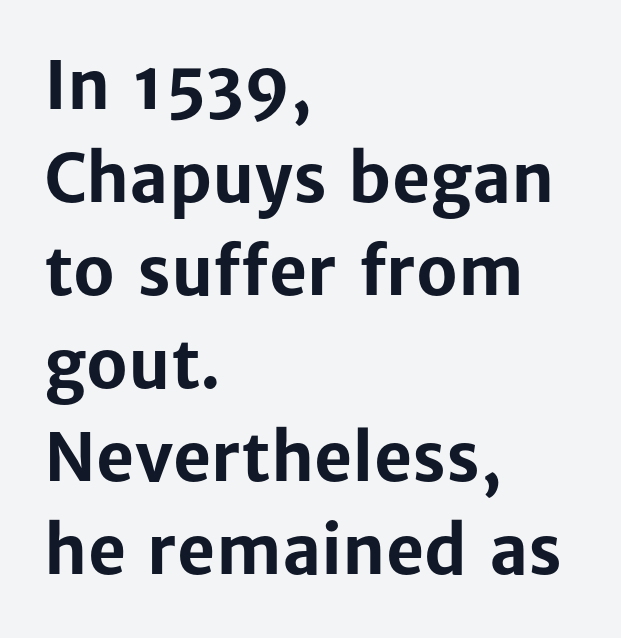
The image shows 66 px bold sans-serif type, upright; set left-aligned, normal line spacing (1.41x), normal letter spacing, not underlined; low stroke contrast and a medium x-height.
